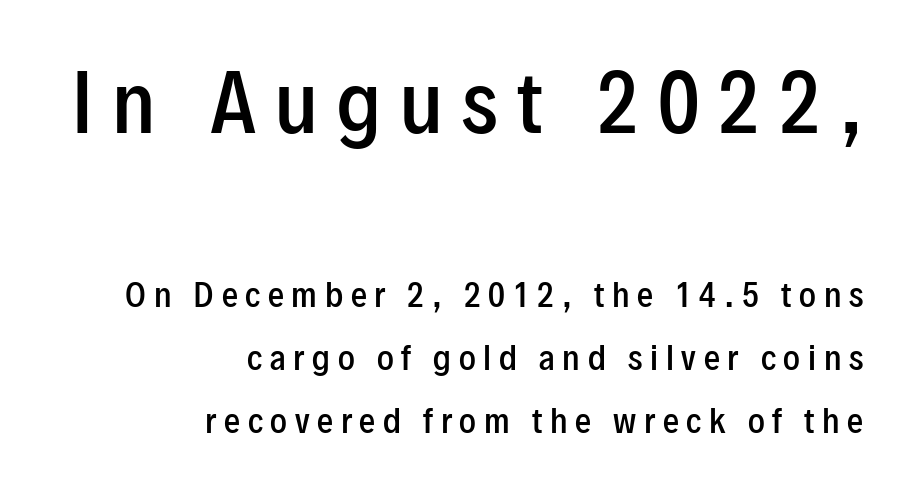
Spacing verdict: proportional, widths tailored to each character. The lines are spread far apart with generous leading. This is roman type, the default non-slanted kind. Typesetter's note — upper block bumped up in size, lower block left smaller. Check the space under the baseline: it is left empty.
